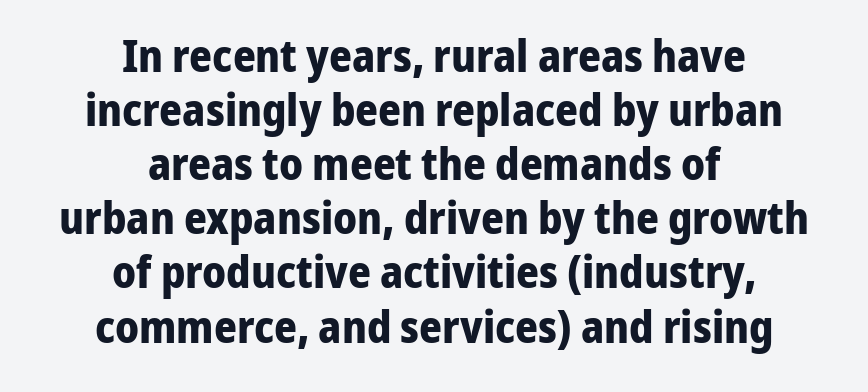
Q: Is the text bold? A: Yes.
Q: Is the text italic (slanted)? A: No, it is upright.
Q: Is the typeface a serif or a sans-serif typeface? A: Sans-serif.
Q: Is the text underlined? A: No.
Q: How is the paragraph aligned? A: Centered.
Q: Is the spacing between letters normal or unusually wide? A: Normal.
Q: Width (condensed, normal, or wide)? A: Normal.
Q: Stroke contrast? A: Low.
Q: x-height? A: Medium.
Q: Monospaced? A: No.
